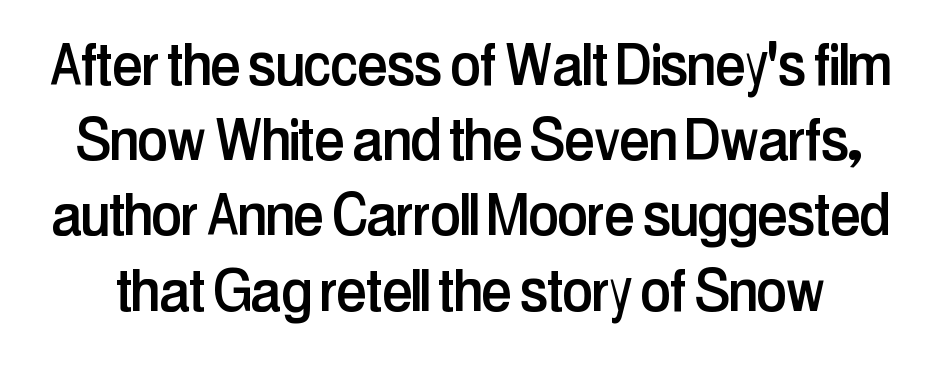
Q: Is the text italic (slanted)? A: No, it is upright.
Q: Is the typeface a serif or a sans-serif typeface? A: Sans-serif.
Q: Is the text underlined? A: No.
Q: Is the spacing between letters normal or unusually wide? A: Normal.
Q: Is the spacing between lines tight, normal or loose? A: Tight.
Q: Width (condensed, normal, or wide)? A: Condensed.
Q: Stroke contrast? A: Low.
Q: x-height? A: Medium.
Q: Monospaced? A: No.
